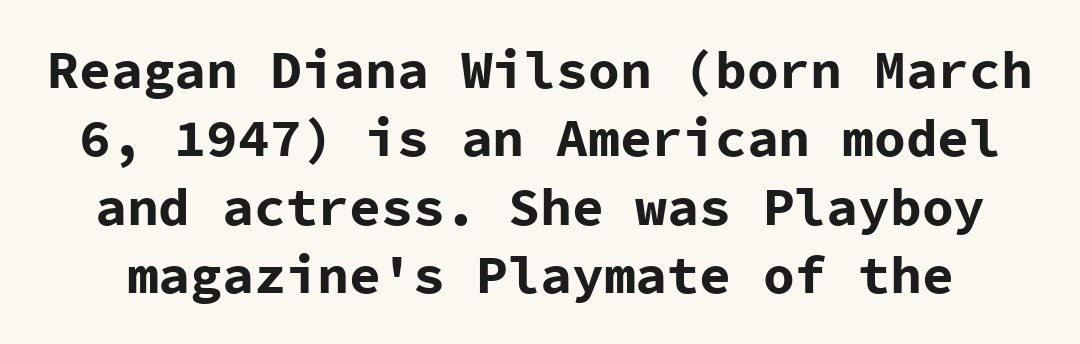
The image shows 53 px bold sans-serif type, upright, monospaced; set normal line spacing (1.29x), normal letter spacing, not underlined; low stroke contrast and a medium x-height.
